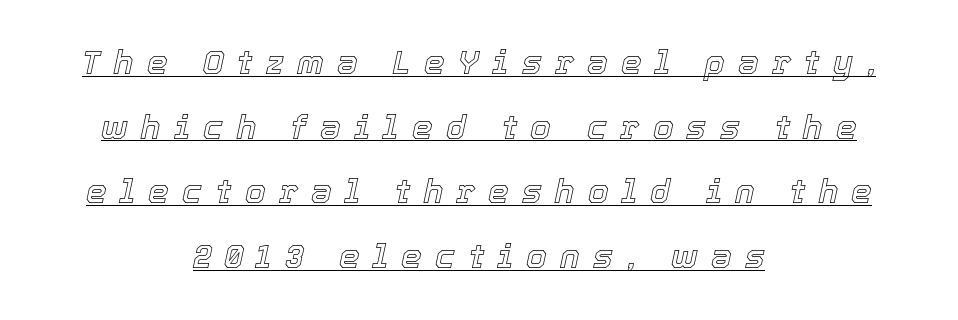
Q: Is the text italic (slanted)? A: Yes, it leans right by about 12 degrees.
Q: Is the text underlined? A: Yes.
Q: How is the paragraph aligned? A: Centered.
Q: Is the spacing between letters normal or unusually wide? A: Unusually wide.
Q: Is the spacing between lines tight, normal or loose? A: Loose.
Q: Width (condensed, normal, or wide)? A: Normal.
Q: x-height? A: Medium.
Q: Monospaced? A: No.
